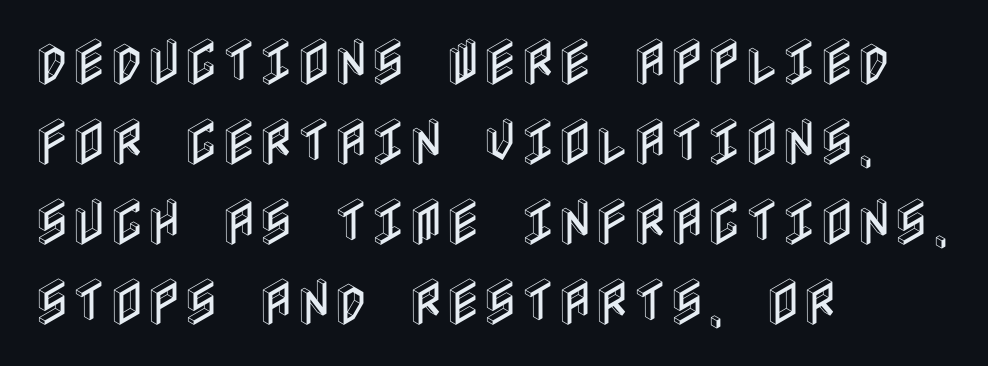
Every row of glyphs begins at an identical x-position on the left. Each new line begins a customary step beneath the previous one. Nobody touched the tracking dial on this one. It's the straight-up-and-down kind of type. Check under the words: just untouched page.
